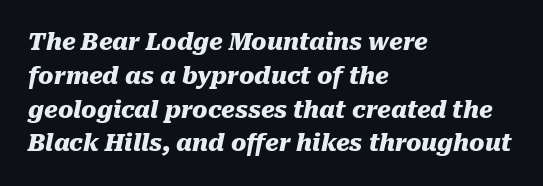
{"italic": "yes", "lean": "right", "slant_degrees": 10, "bold": "yes", "underline": "no", "align": "left", "line_spacing": "normal", "line_spacing_ratio": 1.47, "letter_spacing": "normal", "letter_spacing_em": 0.0, "glyph_px": 23}
